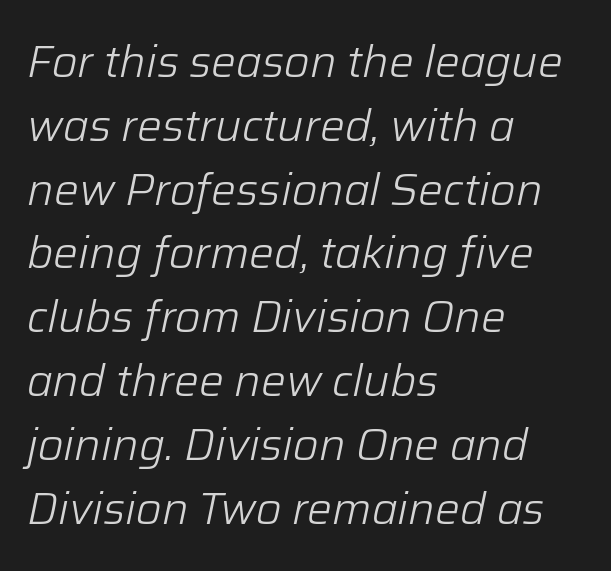
The image shows 44 px light type, italic (leaning right); set left-aligned, normal line spacing (1.45x), normal letter spacing, not underlined; low stroke contrast and a medium x-height.
